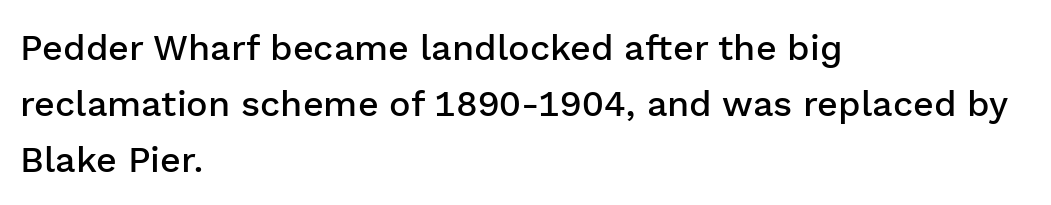
The image shows 36 px semibold sans-serif type, upright; set left-aligned, normal line spacing (1.55x), normal letter spacing, not underlined; low stroke contrast and a medium x-height.
